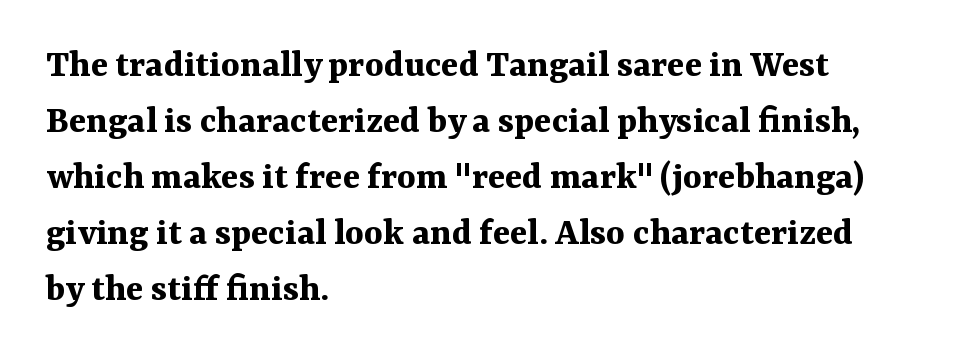
The image shows 40 px bold serif type, upright; set left-aligned, normal line spacing (1.4x), normal letter spacing, not underlined; medium stroke contrast and a medium x-height.
